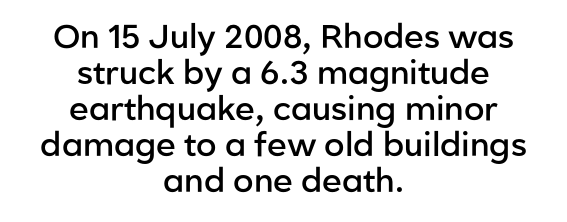
Type style note: lacks serifs. The lines in this sample share a center point and differ in where they start and stop. This rendering features lettering with no underline. Tracking here is standard; glyphs follow each other at the usual distance. Nope, not italic — everything's standing straight. This sample trades vertical openness for compactness between lines.
